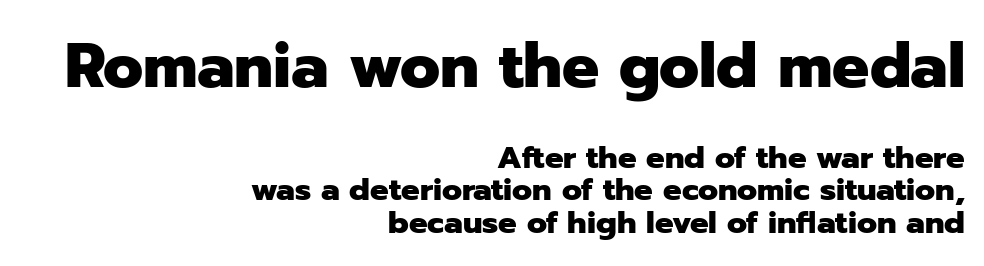
Q: Is the text bold? A: Yes.
Q: Is the text italic (slanted)? A: No, it is upright.
Q: Is the typeface a serif or a sans-serif typeface? A: Sans-serif.
Q: Is the text underlined? A: No.
Q: How is the paragraph aligned? A: Right-aligned.
Q: Is the spacing between letters normal or unusually wide? A: Normal.
Q: Is the spacing between lines tight, normal or loose? A: Tight.
Q: Which block of text is set in a larger size, the first (top) or the second (bottom)? A: The first (top) one.
Q: Width (condensed, normal, or wide)? A: Normal.
Q: Stroke contrast? A: Low.
Q: x-height? A: Medium.
Q: Monospaced? A: No.
